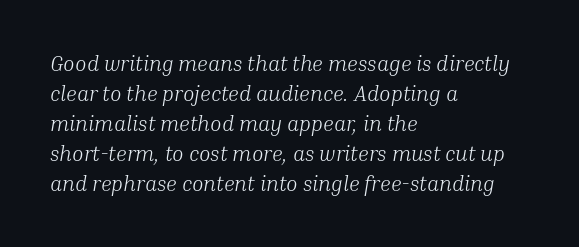
Check the space under the baseline: it is left empty. Characters follow at the spacing the type designer built in. Short and long lines alike share a common starting point at left. The typeface has the unassuming heft of standard copy or less. These lines sit exactly where default settings would place them.
